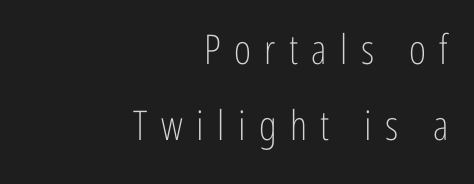
Q: Is the text bold? A: No.
Q: Is the text italic (slanted)? A: No, it is upright.
Q: Is the typeface a serif or a sans-serif typeface? A: Sans-serif.
Q: Is the text underlined? A: No.
Q: How is the paragraph aligned? A: Right-aligned.
Q: Is the spacing between letters normal or unusually wide? A: Unusually wide.
Q: Width (condensed, normal, or wide)? A: Condensed.
Q: Stroke contrast? A: Low.
Q: x-height? A: Medium.
Q: Monospaced? A: No.
